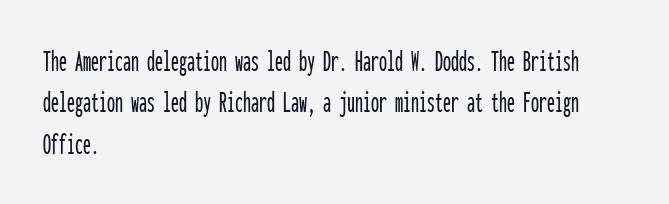
{"serif": "no", "italic": "no", "width": "condensed", "stroke_contrast": "low", "x_height": "medium", "monospaced": "yes", "underline": "no", "align": "left", "line_spacing": "normal", "line_spacing_ratio": 1.29, "letter_spacing": "normal", "letter_spacing_em": 0.0, "glyph_px": 32}
